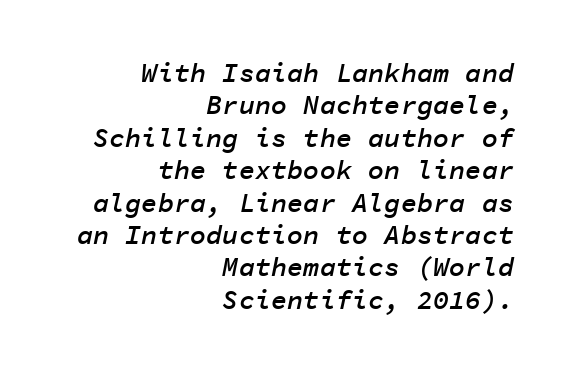
Quick note: underline off. The letters are semibold — heavier than regular but short of a full bold. Is the type slanted? Yes — the strokes lean at a clear angle. The face used here is rendered with its standard letterfit.
